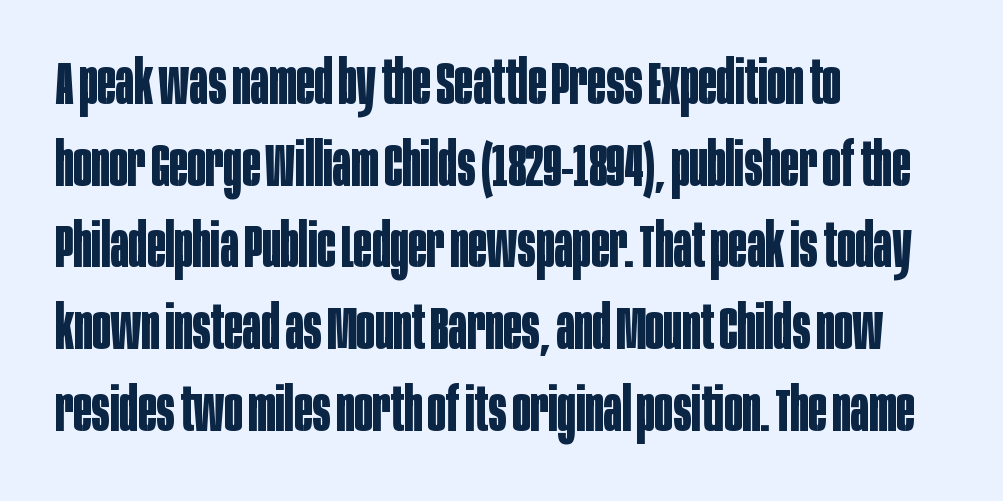
{"serif": "no", "italic": "no", "bold": "yes", "weight": "bold", "width": "condensed", "stroke_contrast": "low", "x_height": "large", "monospaced": "no", "underline": "no", "align": "left", "line_spacing": "normal", "line_spacing_ratio": 1.34, "letter_spacing": "normal", "letter_spacing_em": 0.0, "glyph_px": 61}
